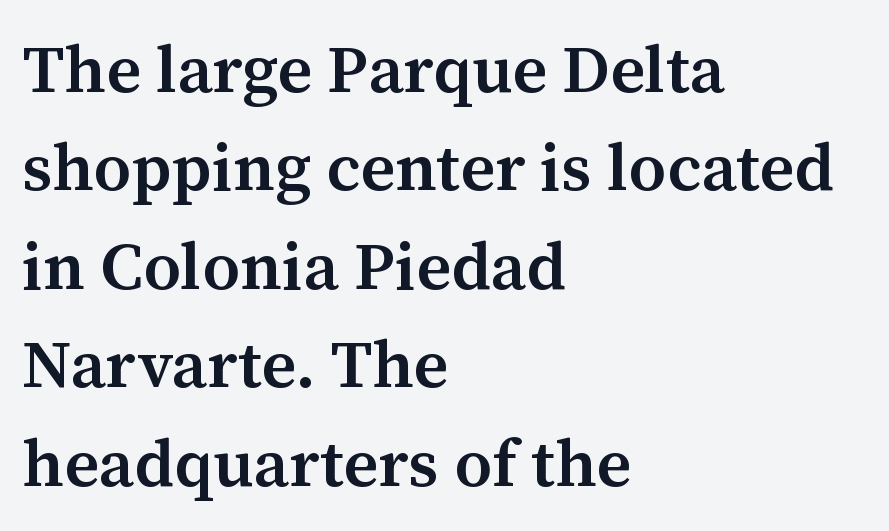
The image shows 67 px semibold serif type, upright; set left-aligned, normal line spacing (1.47x), normal letter spacing, not underlined; medium stroke contrast and a medium x-height.
